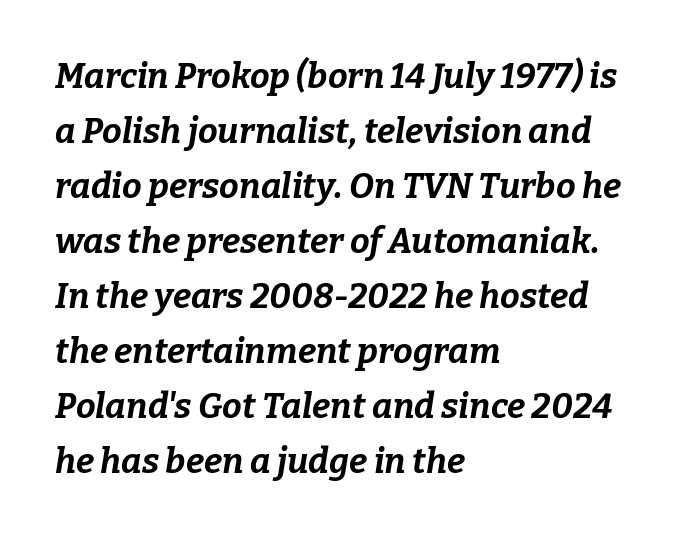
{"italic": "yes", "lean": "right", "slant_degrees": 9, "bold": "yes", "weight": "bold", "width": "normal", "stroke_contrast": "low", "x_height": "medium", "monospaced": "no", "underline": "no", "align": "left", "line_spacing": "normal", "line_spacing_ratio": 1.57, "letter_spacing": "normal", "letter_spacing_em": 0.0, "glyph_px": 35}
